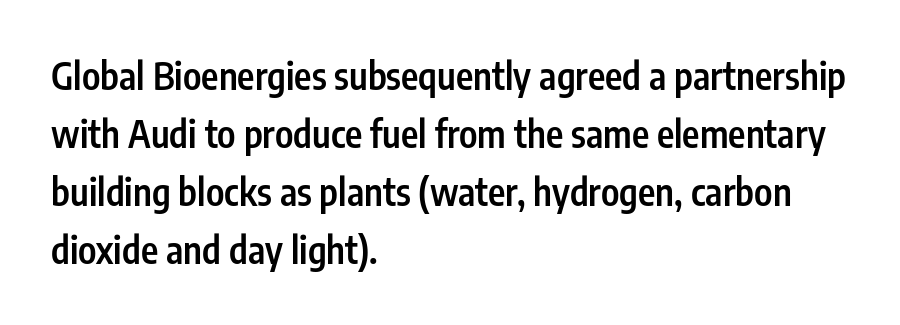
The image shows 37 px semibold, condensed sans-serif type, upright; set left-aligned, normal line spacing (1.57x), normal letter spacing, not underlined; low stroke contrast and a medium x-height.
